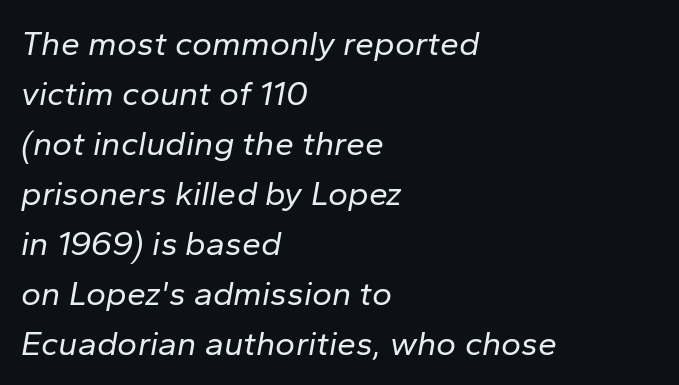
Proportional: the letters do not fall into vertical columns. Evenly set lines give the paragraph a standard silhouette. Reading down the block, your eye returns to a fixed left position each line. The letters sit at their default tracking, neither squeezed nor spread.
